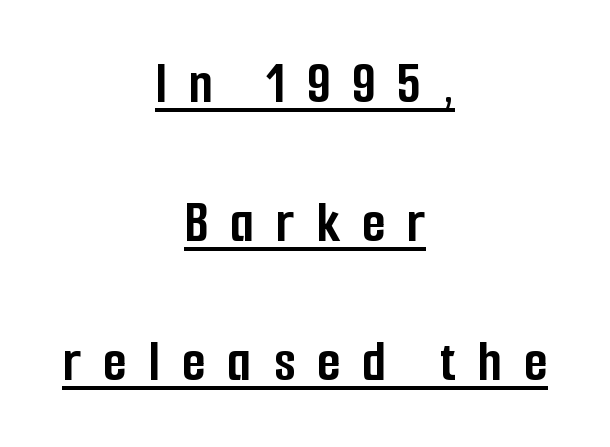
Q: Is the text bold? A: Yes.
Q: Is the text italic (slanted)? A: No, it is upright.
Q: Is the typeface a serif or a sans-serif typeface? A: Sans-serif.
Q: Is the text underlined? A: Yes.
Q: How is the paragraph aligned? A: Centered.
Q: Is the spacing between letters normal or unusually wide? A: Unusually wide.
Q: Is the spacing between lines tight, normal or loose? A: Loose.
Q: Width (condensed, normal, or wide)? A: Condensed.
Q: Stroke contrast? A: Low.
Q: x-height? A: Medium.
Q: Monospaced? A: No.
